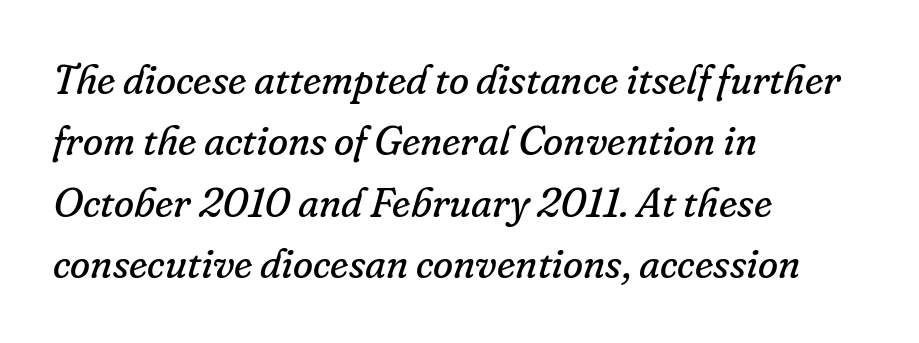
{"serif": "yes", "italic": "yes", "lean": "right", "slant_degrees": 16, "bold": "no", "weight": "regular", "width": "normal", "stroke_contrast": "low", "x_height": "small", "monospaced": "no", "underline": "no", "align": "left", "line_spacing": "normal", "line_spacing_ratio": 1.5, "letter_spacing": "normal", "letter_spacing_em": 0.0, "glyph_px": 41}
